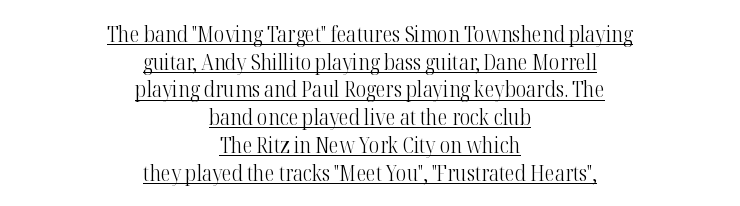
The image shows 22 px text type, upright; set centered, normal line spacing (1.26x), normal letter spacing, underlined.
